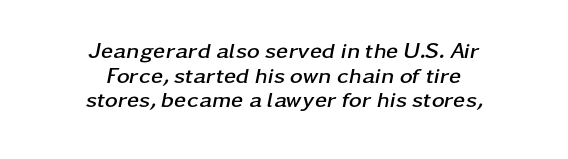
Check the space under the baseline: it is left empty. The typesetting leans heavy: a genuine bold. The font's italic variant was chosen for this text. Students, observe: this is what under-led, compact text looks like. Glyph-to-glyph distance matches everyday printed text. In CSS terms this would be text-align: center.
